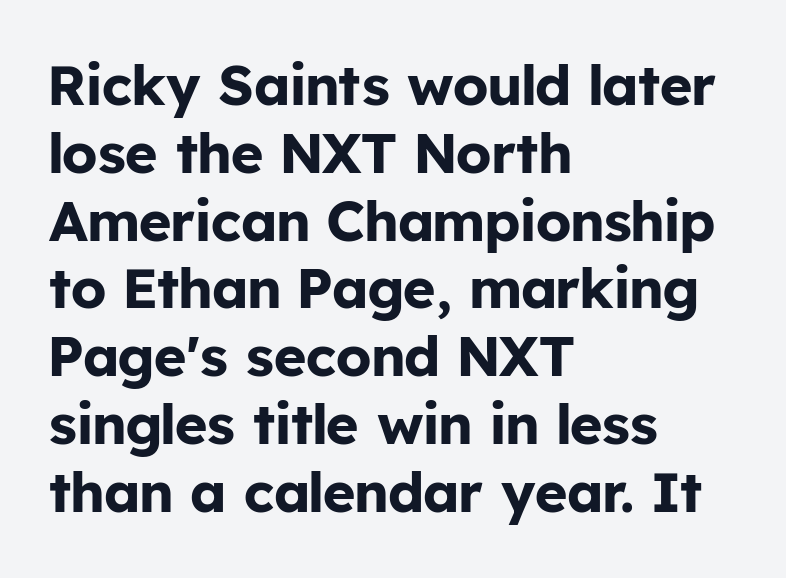
The image shows 56 px bold sans-serif type, upright; set left-aligned, line spacing 1.21x, normal letter spacing, not underlined; low stroke contrast and a medium x-height.
